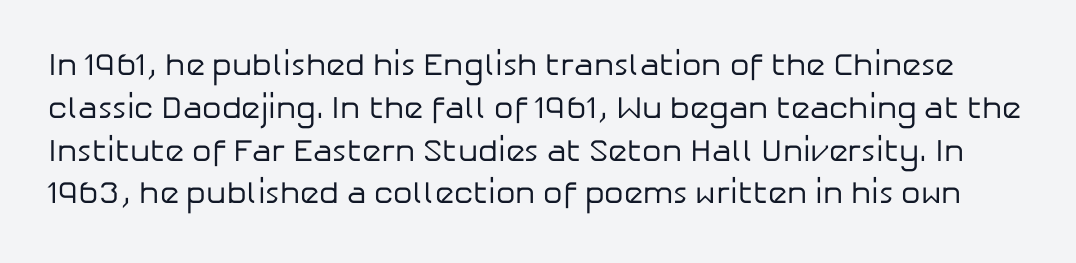
Horizontal bands of white between lines are of average thickness. Here the designer chose a conventional face with non-uniform glyph widths. Check where the strokes stop: nothing finishes them off — pure sans. Tracking value appears to be zero — textbook default spacing. The foot of each line stays bare and open.
